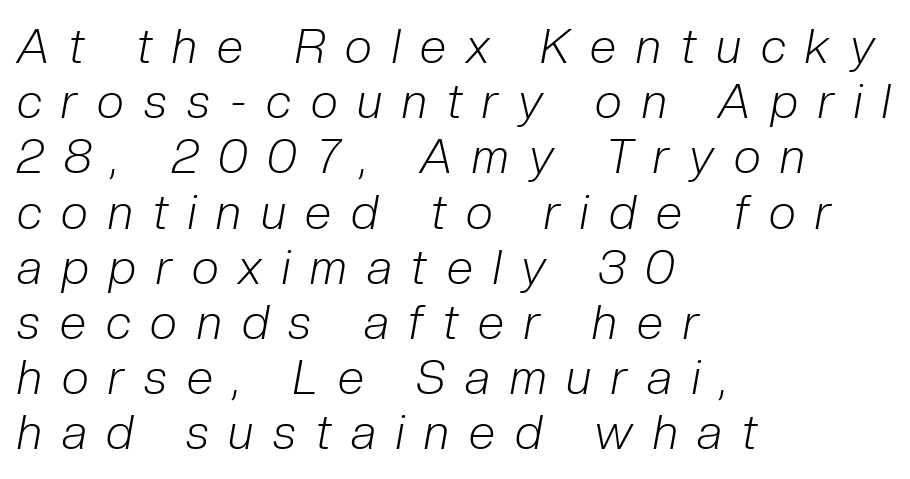
The specimen omits any rule beneath the text block's lines. Heft: none added — not bold. Typeset ragged right — the left edge is the straight one. There is plenty of visible air inserted between adjacent glyphs. Line spacing here is tight. Posture: slanted.
